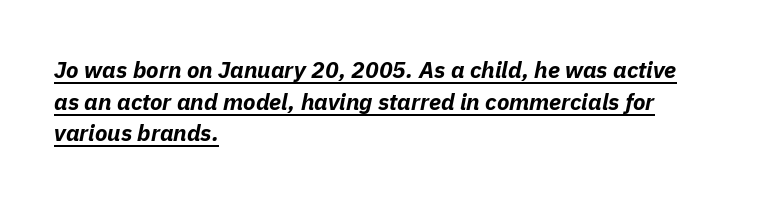
Q: Is the text bold? A: Yes.
Q: Is the text italic (slanted)? A: Yes, it leans right by about 11 degrees.
Q: Is the text underlined? A: Yes.
Q: How is the paragraph aligned? A: Left-aligned.
Q: Is the spacing between letters normal or unusually wide? A: Normal.
Q: Is the spacing between lines tight, normal or loose? A: Normal.
